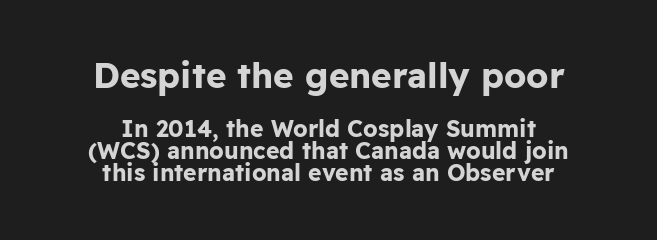
Spacing verdict: proportional, widths tailored to each character. No italicization has been applied; the sample stays upright. Descender tails drop into unmarked territory. What weight is shown? A full bold with thick strokes. This sample trades vertical openness for compactness between lines.
